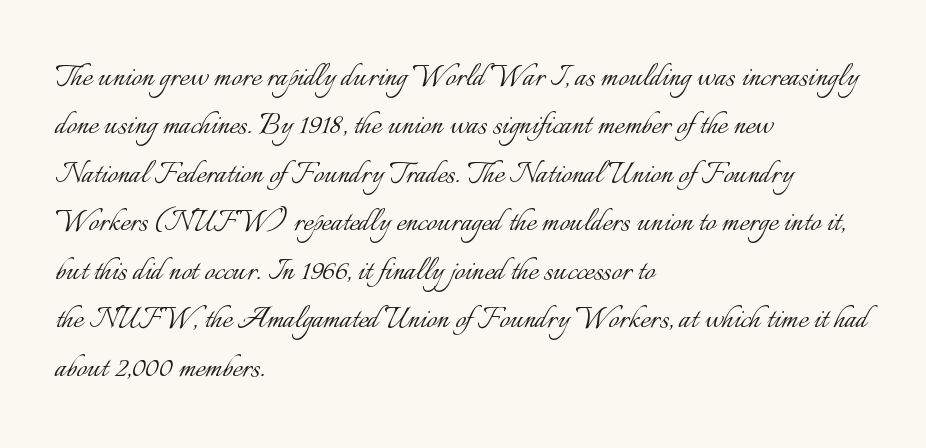
The cut favours lightness, reaching ordinary text weight at its darkest. In terms of leading, this rendering sits right in the middle. Character widths vary here, with narrow letters taking less room than wide ones.
